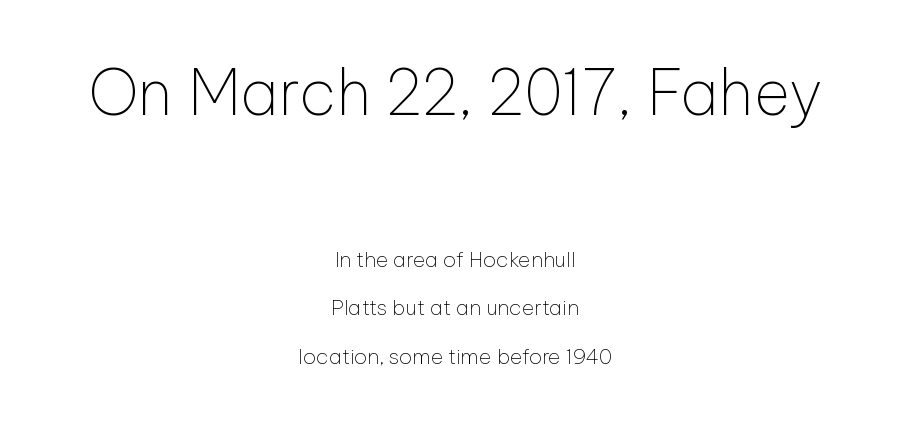
The image shows 62 px thin sans-serif type, upright; set centered, loose line spacing (2.31x), normal letter spacing, not underlined; the first (top) block is 2.95x larger; low stroke contrast and a medium x-height.
